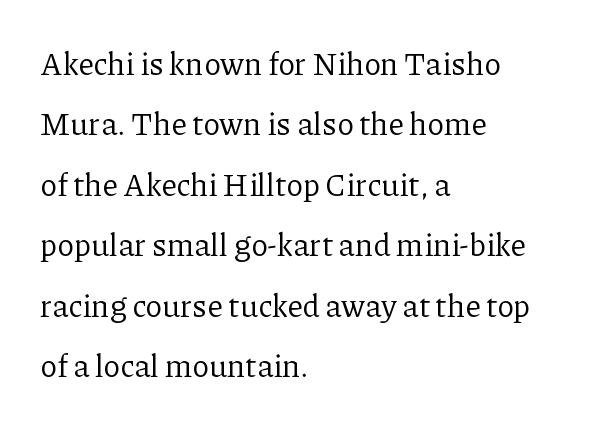
{"serif": "yes", "italic": "no", "bold": "no", "weight": "regular", "width": "normal", "stroke_contrast": "low", "x_height": "medium", "monospaced": "no", "underline": "no", "align": "left", "line_spacing": "loose", "line_spacing_ratio": 1.95, "letter_spacing": "normal", "letter_spacing_em": 0.0, "glyph_px": 31}
